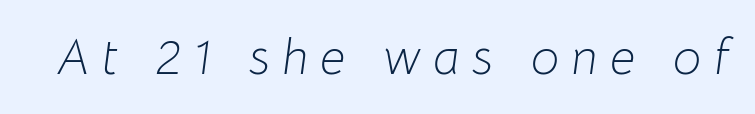
A bare baseline throughout the passage. Caption: face not bold, strokes unweighted. The rendering applies a slant to the glyphs. You could not count columns in this text — the font is proportionally spaced. The horizontal fit of the characters is loose and conspicuously gappy.
